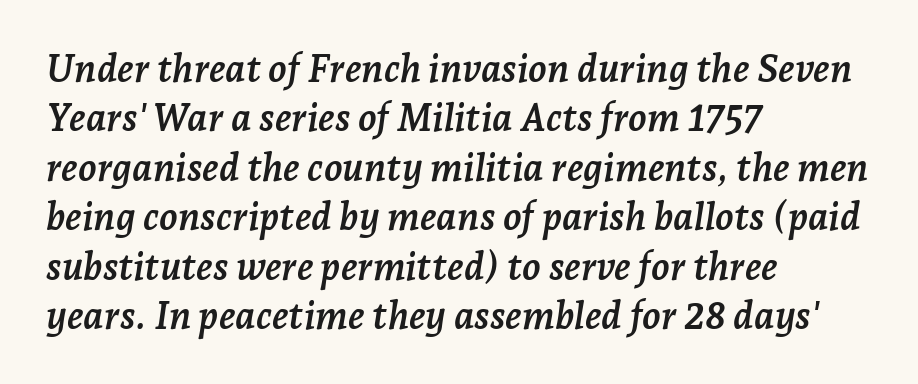
Q: Is the text bold? A: Yes.
Q: Is the text italic (slanted)? A: Yes, it leans right by about 7 degrees.
Q: Is the typeface a serif or a sans-serif typeface? A: Serif.
Q: Is the text underlined? A: No.
Q: How is the paragraph aligned? A: Left-aligned.
Q: Is the spacing between letters normal or unusually wide? A: Normal.
Q: Is the spacing between lines tight, normal or loose? A: Normal.
Q: Width (condensed, normal, or wide)? A: Normal.
Q: Stroke contrast? A: Low.
Q: x-height? A: Medium.
Q: Monospaced? A: No.
